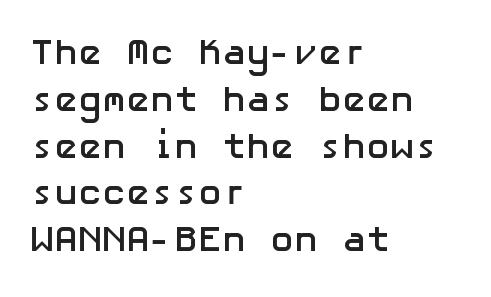
Quick note: underline off. Compared with typical body copy, the letter spacing here is the same. The setting favours the left margin, as ordinary paragraphs usually do. A dark, heavy texture on the line: the type is bold. Notice how the stems are strictly vertical — no italics here.
